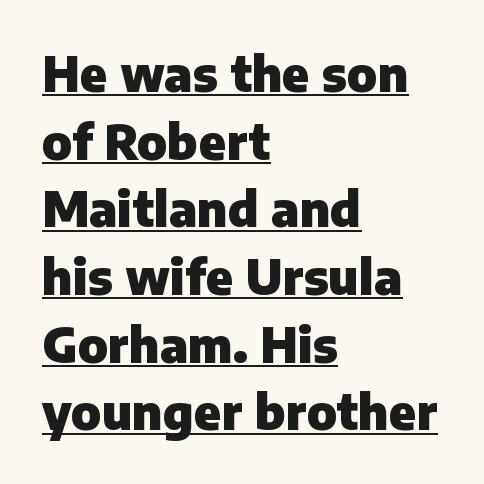
Q: Is the text bold? A: Yes.
Q: Is the text italic (slanted)? A: No, it is upright.
Q: Is the typeface a serif or a sans-serif typeface? A: Sans-serif.
Q: Is the text underlined? A: Yes.
Q: How is the paragraph aligned? A: Left-aligned.
Q: Is the spacing between letters normal or unusually wide? A: Normal.
Q: Is the spacing between lines tight, normal or loose? A: Normal.
Q: Width (condensed, normal, or wide)? A: Normal.
Q: Stroke contrast? A: Low.
Q: x-height? A: Medium.
Q: Monospaced? A: No.
